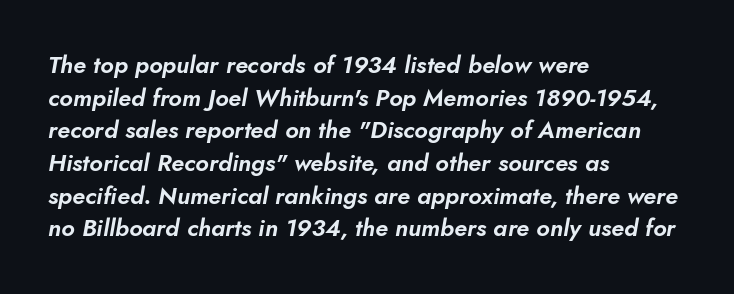
The baseline area is clear. These lines are set flush left with a ragged right edge. Spacing between characters is what you'd get straight out of the box. Evenly set lines give the paragraph a standard silhouette.
